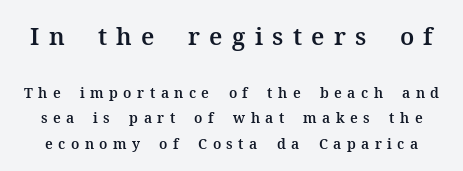
Has an underline been added? It has not. Posture: straight, roman, zero tilt. Look at the glyph heights: the upper group is clearly the bigger setting. This sample uses expanded letter spacing, leaving extra air between glyphs.
